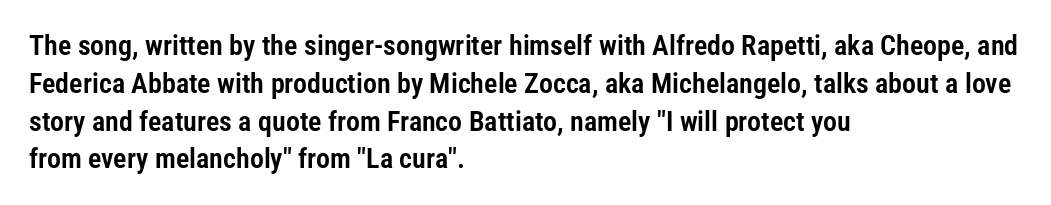
Q: Is the text italic (slanted)? A: No, it is upright.
Q: Is the typeface a serif or a sans-serif typeface? A: Sans-serif.
Q: Is the text underlined? A: No.
Q: How is the paragraph aligned? A: Left-aligned.
Q: Is the spacing between letters normal or unusually wide? A: Normal.
Q: Is the spacing between lines tight, normal or loose? A: Normal.
Q: Width (condensed, normal, or wide)? A: Condensed.
Q: Stroke contrast? A: Low.
Q: x-height? A: Medium.
Q: Monospaced? A: No.
